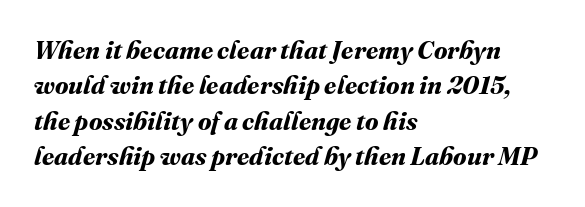
The image shows 25 px bold type; set left-aligned, normal line spacing (1.42x), normal letter spacing, not underlined.
